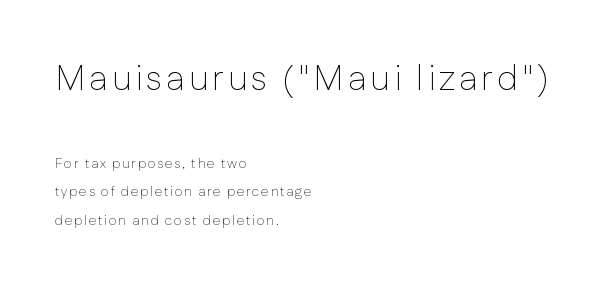
The image shows 35 px thin sans-serif type, upright; set left-aligned, loose line spacing (2.03x), not underlined; the first (top) block is 2.5x larger; low stroke contrast and a medium x-height.
